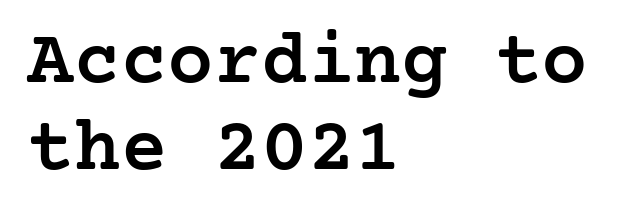
The image shows 78 px semibold serif type, upright; set left-aligned, tight line spacing (1.11x), normal letter spacing, not underlined; low stroke contrast and a medium x-height.
